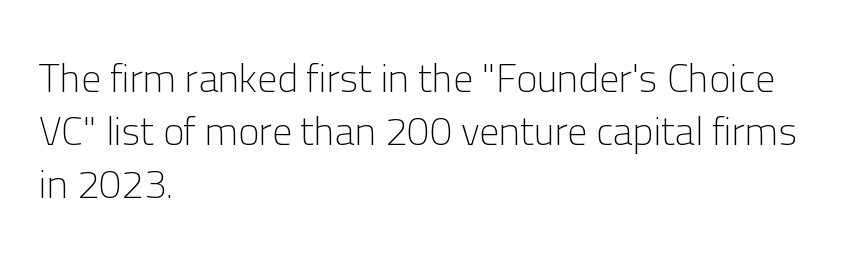
{"serif": "no", "italic": "no", "bold": "no", "weight": "light", "width": "normal", "stroke_contrast": "low", "x_height": "medium", "monospaced": "no", "underline": "no", "align": "left", "line_spacing": "normal", "line_spacing_ratio": 1.33, "letter_spacing": "normal", "letter_spacing_em": 0.0, "glyph_px": 40}
